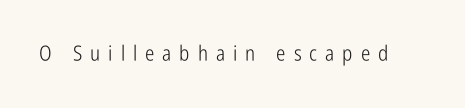
Q: Is the text bold? A: No.
Q: Is the text italic (slanted)? A: No, it is upright.
Q: Is the text underlined? A: No.
Q: Is the spacing between letters normal or unusually wide? A: Unusually wide.
